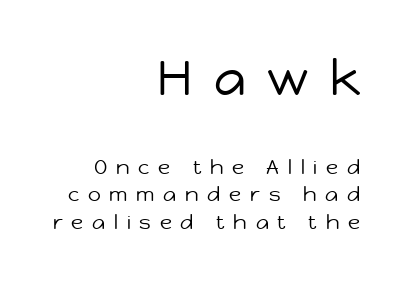
Q: Is the text bold? A: No.
Q: Is the text italic (slanted)? A: No, it is upright.
Q: Is the typeface a serif or a sans-serif typeface? A: Sans-serif.
Q: Is the text underlined? A: No.
Q: How is the paragraph aligned? A: Right-aligned.
Q: Is the spacing between letters normal or unusually wide? A: Unusually wide.
Q: Is the spacing between lines tight, normal or loose? A: Normal.
Q: Which block of text is set in a larger size, the first (top) or the second (bottom)? A: The first (top) one.
Q: Width (condensed, normal, or wide)? A: Normal.
Q: Stroke contrast? A: Low.
Q: x-height? A: Medium.
Q: Monospaced? A: No.
